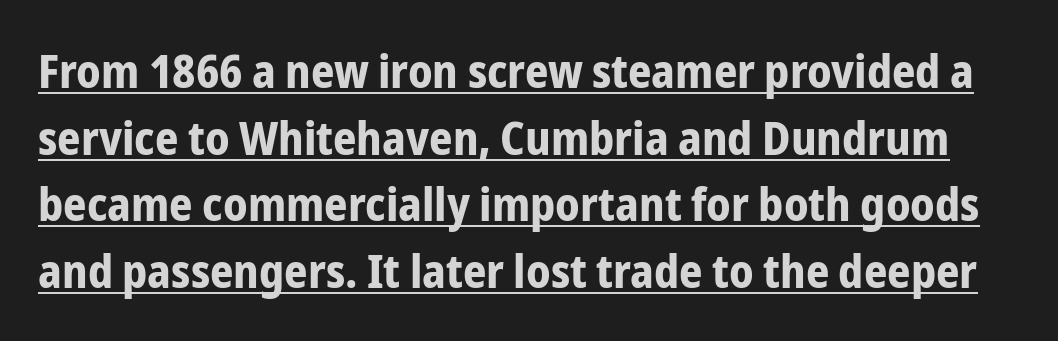
The image shows 46 px bold, condensed sans-serif type, upright; set normal line spacing (1.45x), normal letter spacing, underlined; low stroke contrast and a medium x-height.
